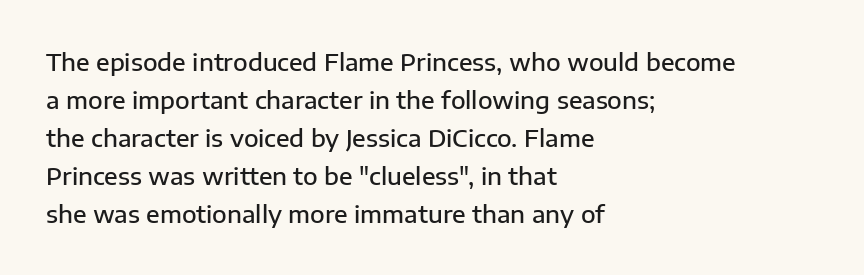
Type without underlining. The rendering keeps characters at their native spacing. It's the straight-up-and-down kind of type. Honestly, the row spacing looks completely unremarkable. One-word summary of the alignment: left. Semibold letterforms, between regular and bold.
